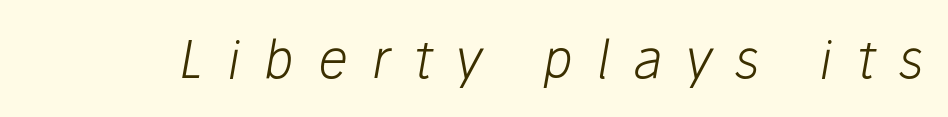
The image shows 52 px light type, italic (leaning right); set unusually wide letter spacing (+0.46 em), not underlined; low stroke contrast and a medium x-height.
